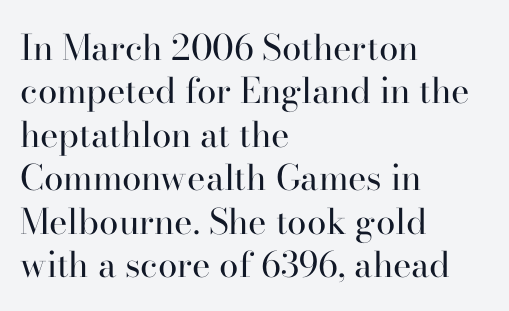
Reading down the block, your eye returns to a fixed left position each line. Here the designer chose a conventional face with non-uniform glyph widths. This is serif lettering, the kind often seen in printed books. The strokes carry an ordinary text weight at most. Look at the tracking — it's just the regular setting, nothing added. Is there any slant? The stems are plumb.
